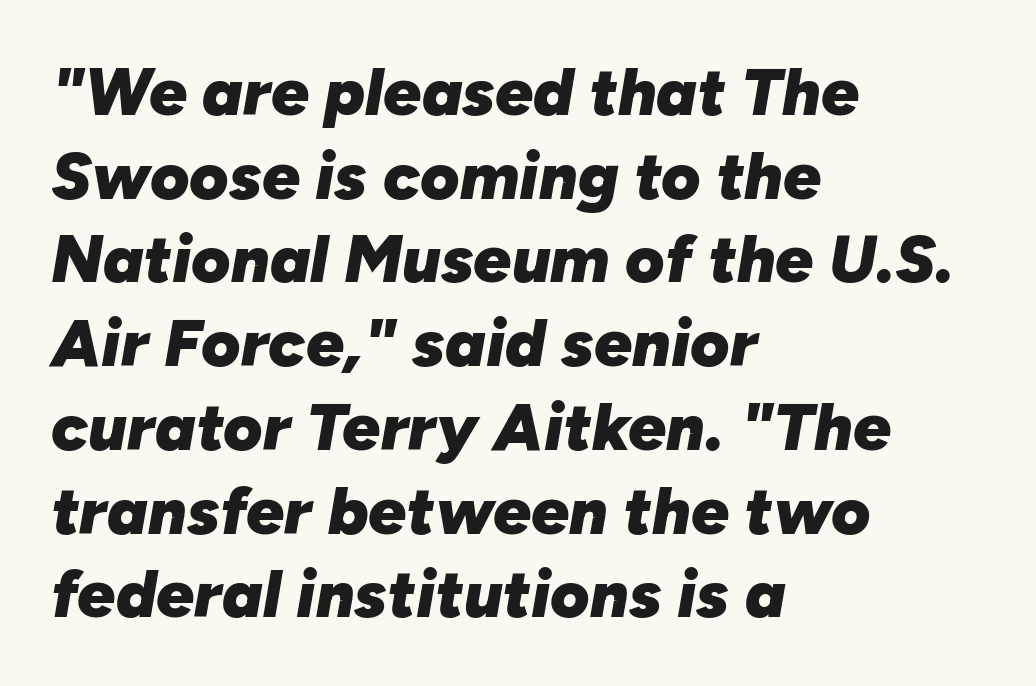
The image shows 67 px heavy type, italic (leaning right); set left-aligned, normal line spacing (1.25x), normal letter spacing, not underlined; low stroke contrast and a medium x-height.
